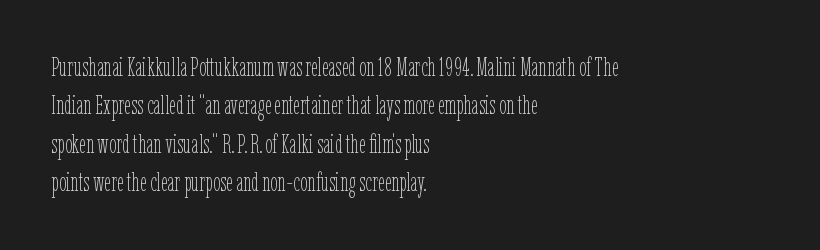
The image shows 26 px text type, upright; set left-aligned, normal line spacing (1.48x), normal letter spacing, not underlined.
